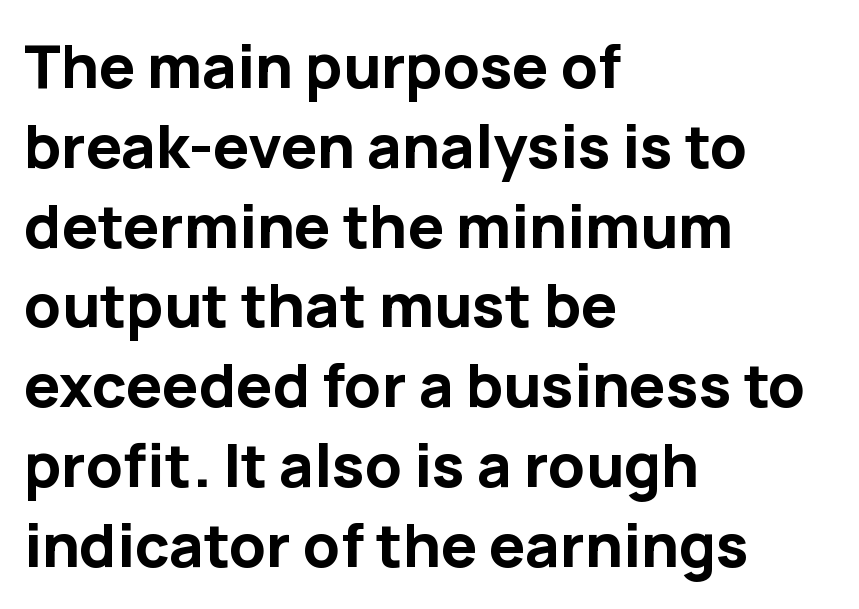
In terms of posture, this sample is upright. Short and long lines alike share a common starting point at left. Leading: standard. The face used here is a sans, in the tradition of grotesques and geometrics. Decoration check: the copy has no underline. Caption: standard tracking, unaltered.
